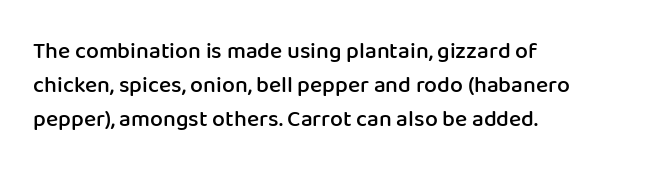
The image shows 23 px text type, upright; set left-aligned, normal line spacing (1.47x), normal letter spacing, not underlined.
